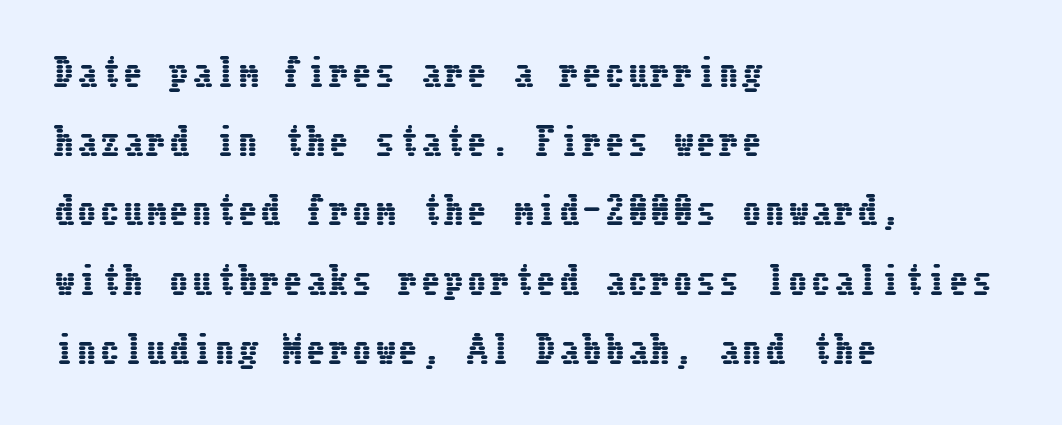
The image shows 37 px condensed type, upright; set left-aligned, line spacing 1.87x, not underlined; low stroke contrast and a medium x-height.
